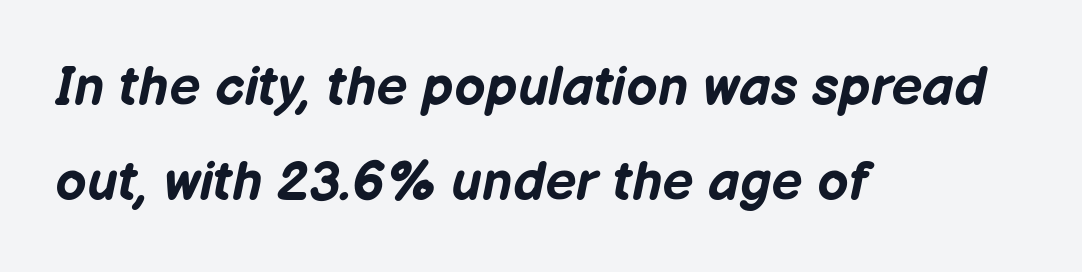
Q: Is the text bold? A: Yes.
Q: Is the text italic (slanted)? A: Yes, it leans right by about 12 degrees.
Q: Is the text underlined? A: No.
Q: How is the paragraph aligned? A: Left-aligned.
Q: Is the spacing between letters normal or unusually wide? A: Normal.
Q: Width (condensed, normal, or wide)? A: Normal.
Q: Stroke contrast? A: Low.
Q: x-height? A: Medium.
Q: Monospaced? A: No.
